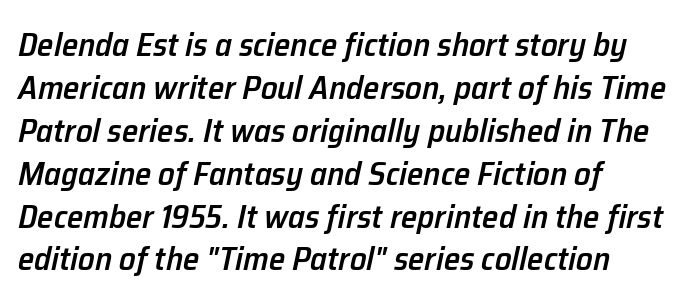
The image shows 33 px semibold type, italic (leaning right); set left-aligned, normal line spacing (1.3x), normal letter spacing, not underlined; low stroke contrast and a medium x-height.
